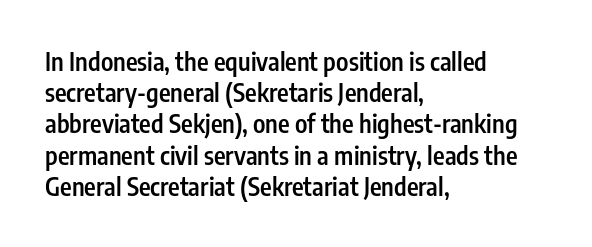
The image shows 25 px text type, upright; set left-aligned, normal line spacing (1.25x), normal letter spacing, not underlined.
